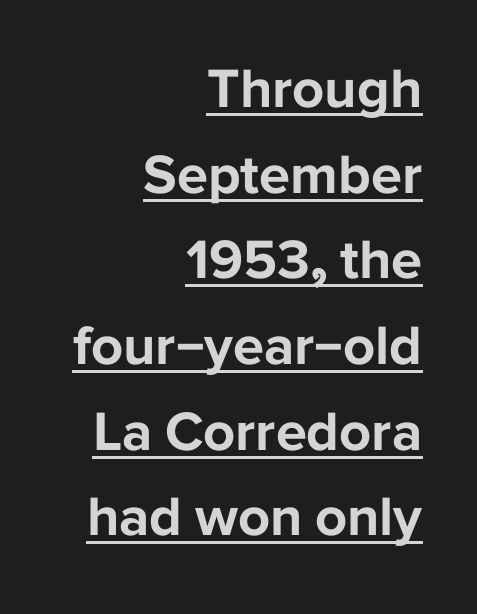
{"serif": "no", "italic": "no", "bold": "yes", "weight": "bold", "width": "normal", "stroke_contrast": "low", "x_height": "medium", "monospaced": "no", "underline": "yes", "align": "right", "line_spacing": "normal", "line_spacing_ratio": 1.53, "letter_spacing": "normal", "letter_spacing_em": 0.0, "glyph_px": 56}
